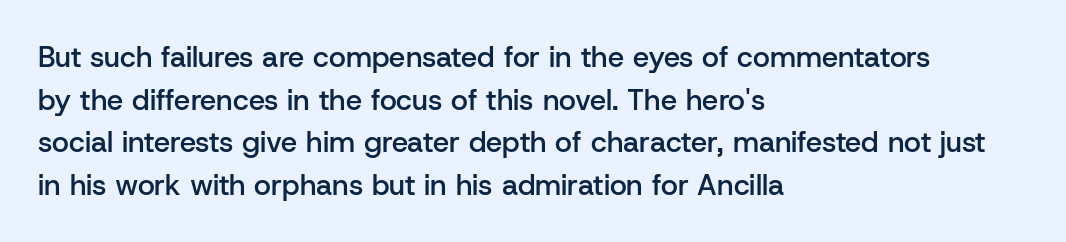
The image shows 29 px semibold sans-serif type, upright; set left-aligned, normal line spacing (1.47x), normal letter spacing, not underlined; low stroke contrast and a medium x-height.
